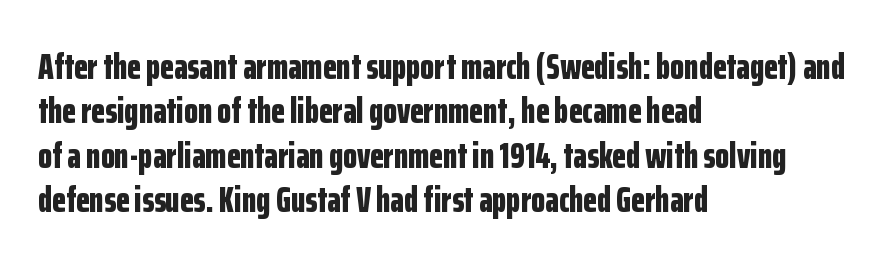
The image shows 36 px bold, condensed sans-serif type, upright; set left-aligned, line spacing 1.23x, normal letter spacing, not underlined; low stroke contrast and a medium x-height.
